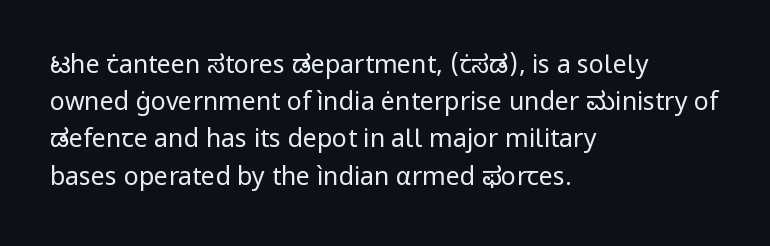
Q: Is the text bold? A: No.
Q: Is the text italic (slanted)? A: No, it is upright.
Q: Is the text underlined? A: No.
Q: How is the paragraph aligned? A: Left-aligned.
Q: Is the spacing between letters normal or unusually wide? A: Normal.
Q: Is the spacing between lines tight, normal or loose? A: Normal.
